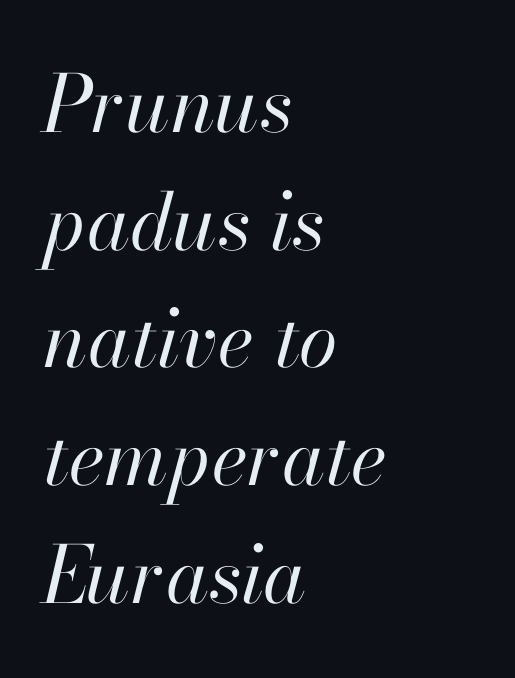
The image shows 79 px regular-weight type, italic (leaning right); set left-aligned, normal line spacing (1.49x), normal letter spacing, not underlined; high stroke contrast and a small x-height.
